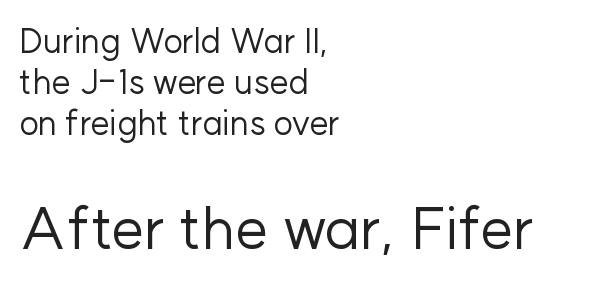
{"serif": "no", "italic": "no", "bold": "no", "weight": "regular", "width": "normal", "stroke_contrast": "low", "x_height": "medium", "monospaced": "no", "underline": "no", "align": "left", "line_spacing_ratio": 1.21, "letter_spacing": "normal", "letter_spacing_em": 0.0, "larger_block": "second", "size_ratio": 1.74, "glyph_px": 59}
